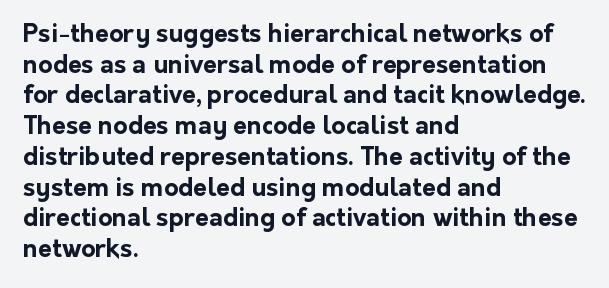
In CSS terms this would be text-align: left. Anything drawn beneath the words? Only blank space. Posture: upright roman. As a designer I'd log this as weight 700, bold.
